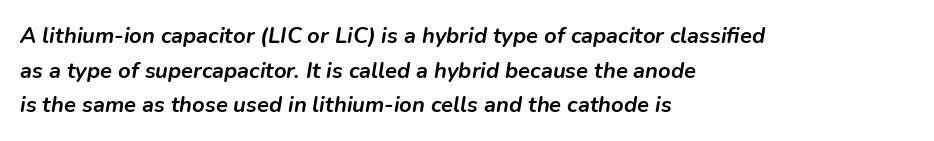
Q: Is the text bold? A: Yes.
Q: Is the text italic (slanted)? A: Yes, it leans right by about 9 degrees.
Q: Is the text underlined? A: No.
Q: How is the paragraph aligned? A: Left-aligned.
Q: Is the spacing between letters normal or unusually wide? A: Normal.
Q: Is the spacing between lines tight, normal or loose? A: Normal.
